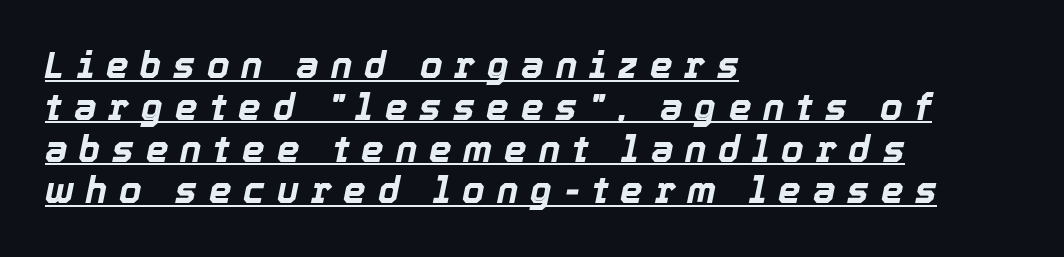
Caption: lettering with a line underneath. Does extra space separate the letters? Yes, quite a lot of it. The characters look thick and weighty, a clear bold. Is this a fixed-width face? No — the glyphs have proportional, varying widths. Alignment: flush left. Designer's note — italics engaged.
